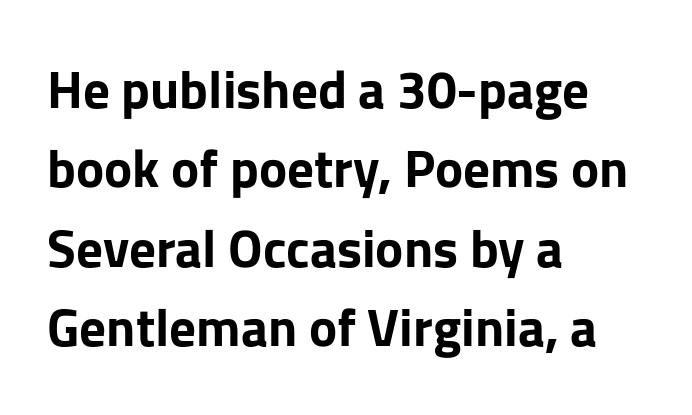
{"serif": "no", "italic": "no", "bold": "yes", "weight": "bold", "width": "normal", "stroke_contrast": "low", "x_height": "medium", "monospaced": "no", "underline": "no", "align": "left", "line_spacing": "normal", "line_spacing_ratio": 1.5, "letter_spacing": "normal", "letter_spacing_em": 0.0, "glyph_px": 53}
